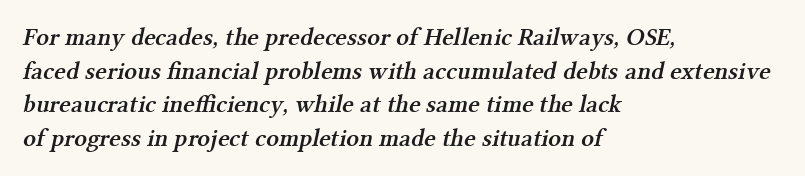
The ragged edge is on the right, which tells us the setting is flush left. Type without underlining. The rows are spaced the way most documents space them. Strokes here are thickened, but only to semibold level. The passage shown has conventional tracking throughout.
